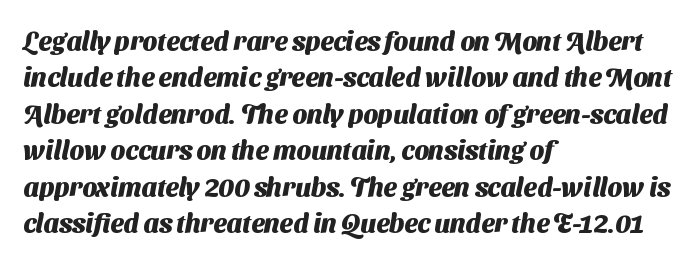
{"bold": "yes", "underline": "no", "align": "left", "line_spacing": "normal", "line_spacing_ratio": 1.4, "letter_spacing": "normal", "letter_spacing_em": 0.0, "glyph_px": 26}
